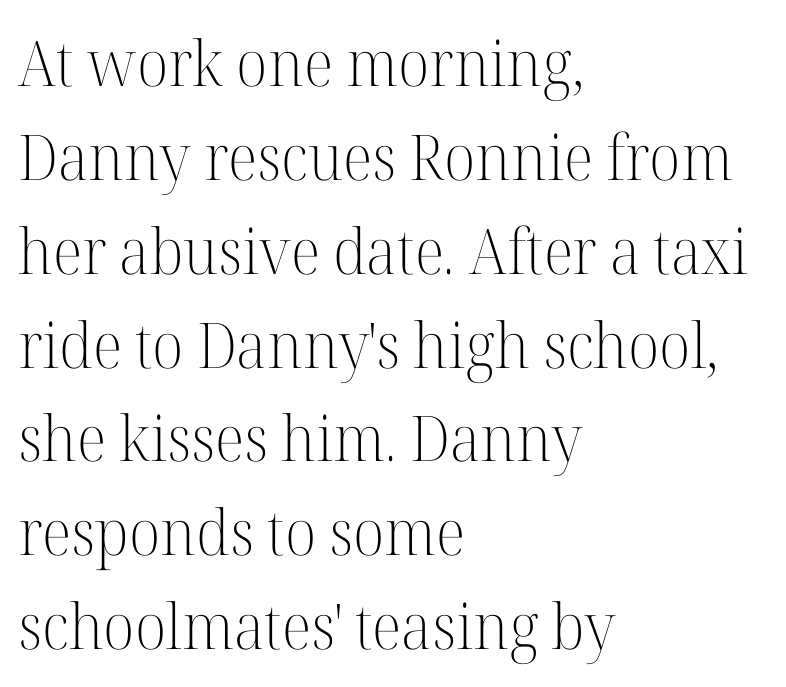
{"serif": "yes", "italic": "no", "bold": "no", "weight": "light", "width": "normal", "stroke_contrast": "high", "x_height": "medium", "monospaced": "no", "underline": "no", "align": "left", "line_spacing": "normal", "line_spacing_ratio": 1.49, "letter_spacing": "normal", "letter_spacing_em": 0.0, "glyph_px": 63}
